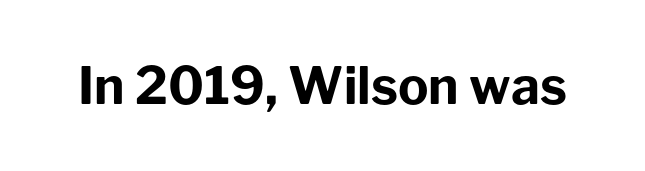
Think of a printed novel: that variable character pitch is what you see here. The specimen omits any rule beneath the text block's lines. Summary of weight: heavy, a full bold. Italic: no, the glyphs are upright roman.
